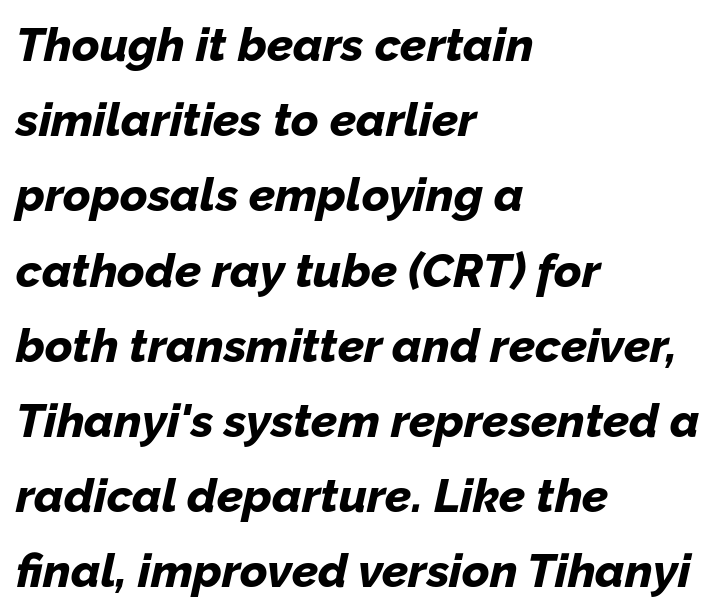
The image shows 47 px bold type, italic (leaning right); set left-aligned, normal line spacing (1.6x), normal letter spacing, not underlined; low stroke contrast and a medium x-height.
